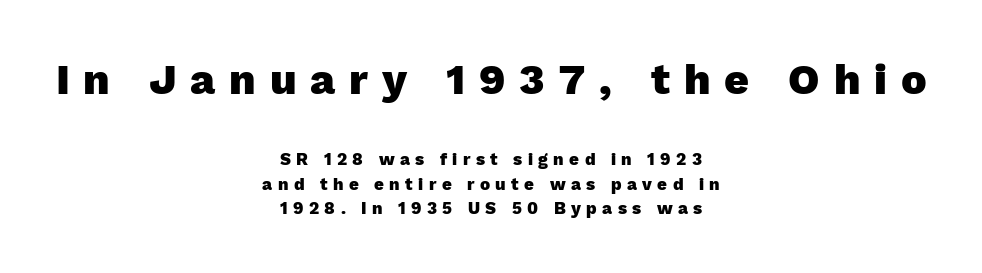
The image shows 43 px heavy sans-serif type, upright; set centered, normal line spacing (1.42x), unusually wide letter spacing (+0.32 em), not underlined; the first (top) block is 2.53x larger; low stroke contrast and a medium x-height.
